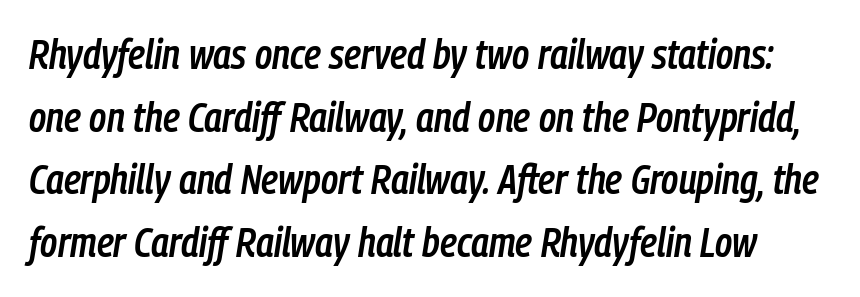
This rendering features lettering with no underline. Students, note that the glyphs here touch the page at normal intervals. There's an unmistakable incline to the writing here. Leading matches the norm, producing a regular column.
